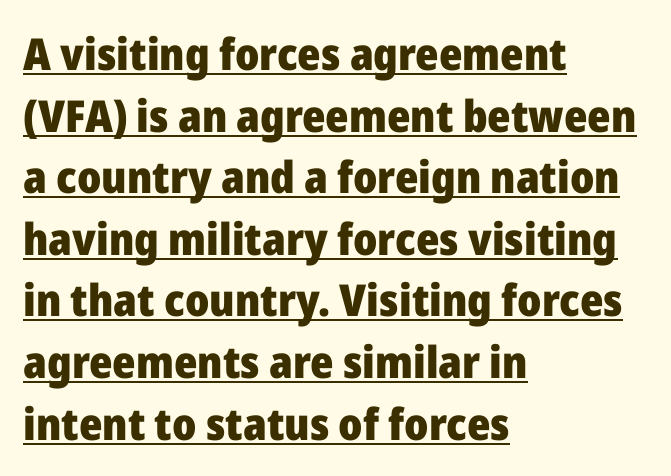
The image shows 44 px heavy sans-serif type, upright; set left-aligned, normal line spacing (1.4x), normal letter spacing, underlined; low stroke contrast and a medium x-height.
